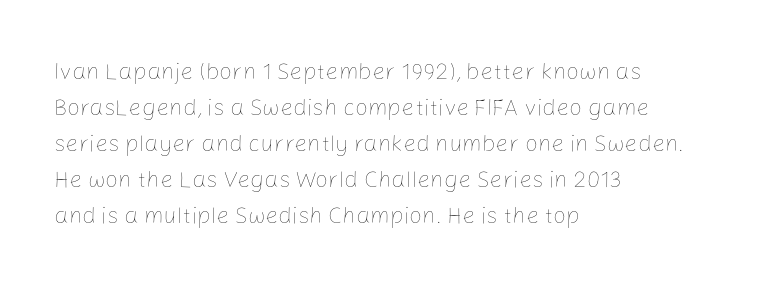
Q: Is the text bold? A: No.
Q: Is the text italic (slanted)? A: No, it is upright.
Q: Is the text underlined? A: No.
Q: How is the paragraph aligned? A: Left-aligned.
Q: Is the spacing between letters normal or unusually wide? A: Normal.
Q: Is the spacing between lines tight, normal or loose? A: Normal.
